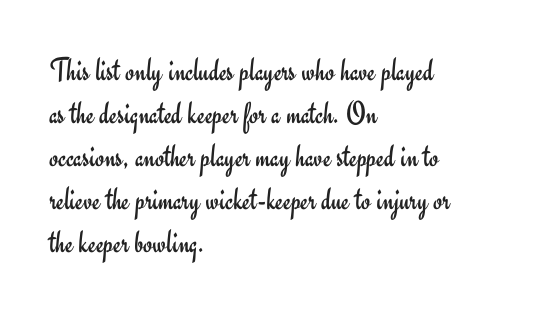
The image shows 33 px regular-weight sans-serif type; set left-aligned, normal line spacing (1.3x), normal letter spacing, not underlined; low stroke contrast and a small x-height.
